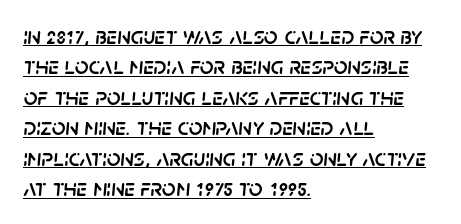
Q: Is the text italic (slanted)? A: Yes, it leans right by about 5 degrees.
Q: Is the text underlined? A: Yes.
Q: How is the paragraph aligned? A: Left-aligned.
Q: Is the spacing between letters normal or unusually wide? A: Normal.
Q: Is the spacing between lines tight, normal or loose? A: Normal.
